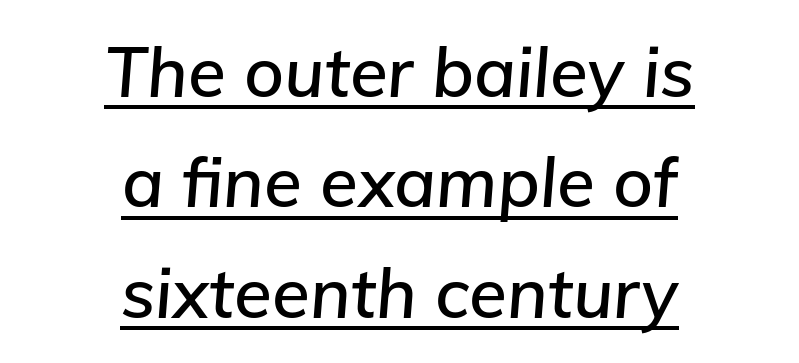
{"italic": "yes", "lean": "right", "slant_degrees": 5, "width": "normal", "stroke_contrast": "low", "x_height": "medium", "monospaced": "no", "underline": "yes", "align": "center", "line_spacing": "normal", "line_spacing_ratio": 1.6, "letter_spacing": "normal", "letter_spacing_em": 0.0, "glyph_px": 69}
